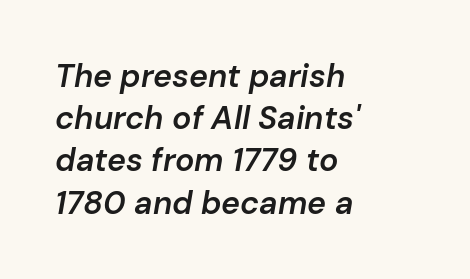
The leading is moderate, giving the passage an even texture. Strokes here are thickened, but only to semibold level. Every character sits at an angle, as italics do. A typesetter would call this zero additional tracking.
